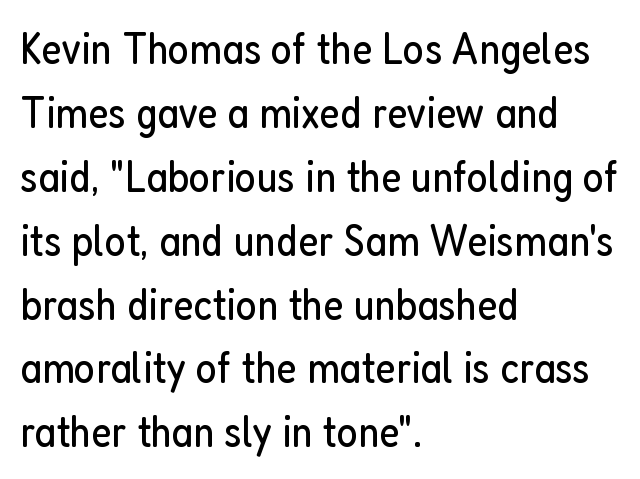
Q: Is the text bold? A: No.
Q: Is the text italic (slanted)? A: No, it is upright.
Q: Is the typeface a serif or a sans-serif typeface? A: Sans-serif.
Q: Is the text underlined? A: No.
Q: How is the paragraph aligned? A: Left-aligned.
Q: Is the spacing between letters normal or unusually wide? A: Normal.
Q: Is the spacing between lines tight, normal or loose? A: Normal.
Q: Width (condensed, normal, or wide)? A: Condensed.
Q: Stroke contrast? A: Low.
Q: x-height? A: Medium.
Q: Monospaced? A: No.
